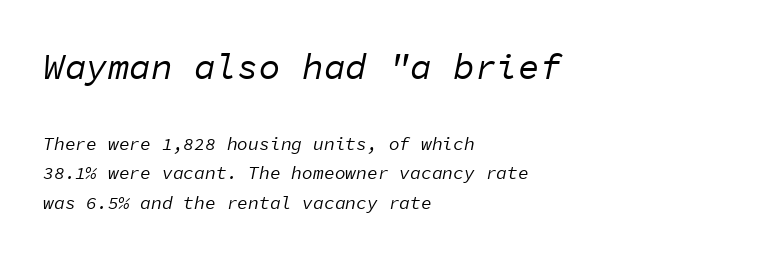
The image shows 36 px regular-weight type, italic (leaning right), monospaced; set left-aligned, normal line spacing (1.66x), normal letter spacing, not underlined; the first (top) block is 2.0x larger; low stroke contrast and a medium x-height.
